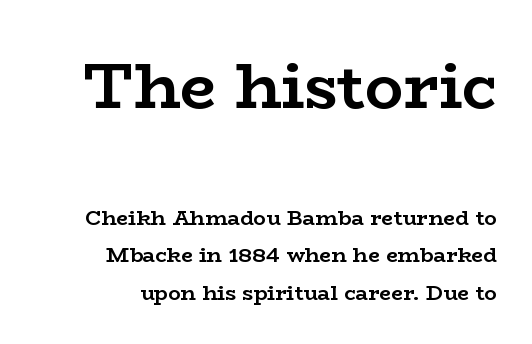
Q: Is the text bold? A: Yes.
Q: Is the text italic (slanted)? A: No, it is upright.
Q: Is the typeface a serif or a sans-serif typeface? A: Serif.
Q: Is the text underlined? A: No.
Q: How is the paragraph aligned? A: Right-aligned.
Q: Is the spacing between letters normal or unusually wide? A: Normal.
Q: Which block of text is set in a larger size, the first (top) or the second (bottom)? A: The first (top) one.
Q: Width (condensed, normal, or wide)? A: Wide.
Q: Stroke contrast? A: Low.
Q: x-height? A: Medium.
Q: Monospaced? A: No.
